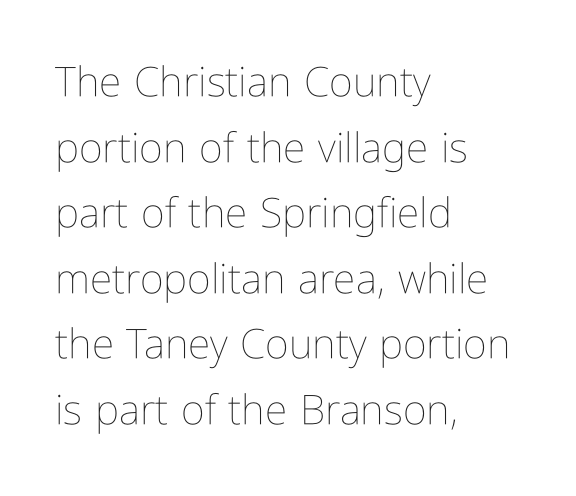
The image shows 41 px thin, condensed type, upright; set left-aligned, normal line spacing (1.6x), normal letter spacing, not underlined; low stroke contrast and a medium x-height.
